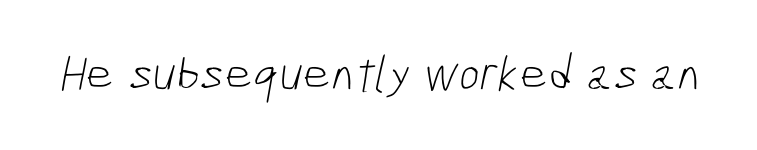
{"serif": "no", "bold": "no", "weight": "light", "width": "condensed", "stroke_contrast": "low", "x_height": "medium", "monospaced": "no", "underline": "no", "letter_spacing": "normal", "letter_spacing_em": 0.0, "glyph_px": 50}
